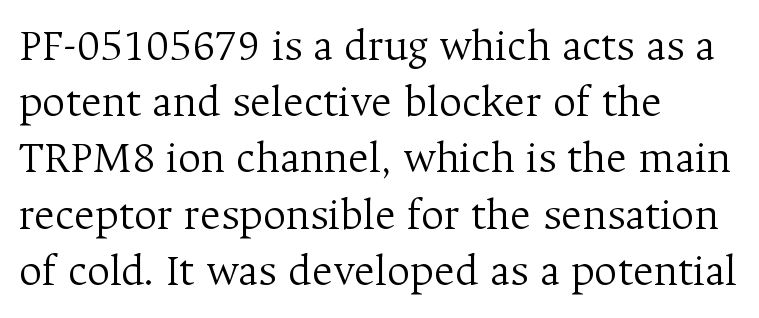
Q: Is the text bold? A: No.
Q: Is the text italic (slanted)? A: No, it is upright.
Q: Is the typeface a serif or a sans-serif typeface? A: Serif.
Q: Is the text underlined? A: No.
Q: How is the paragraph aligned? A: Left-aligned.
Q: Is the spacing between letters normal or unusually wide? A: Normal.
Q: Is the spacing between lines tight, normal or loose? A: Normal.
Q: Width (condensed, normal, or wide)? A: Normal.
Q: Stroke contrast? A: Medium.
Q: x-height? A: Medium.
Q: Monospaced? A: No.
